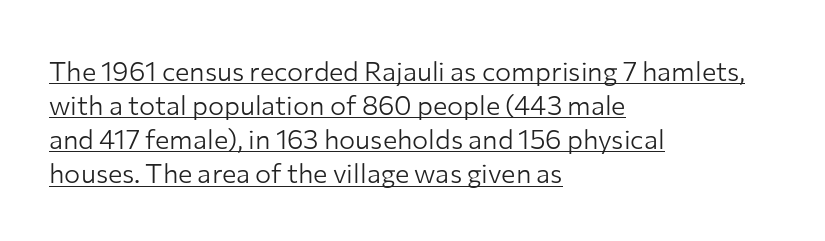
{"italic": "no", "bold": "no", "underline": "yes", "align": "left", "line_spacing": "normal", "line_spacing_ratio": 1.26, "letter_spacing": "normal", "letter_spacing_em": 0.0, "glyph_px": 27}
